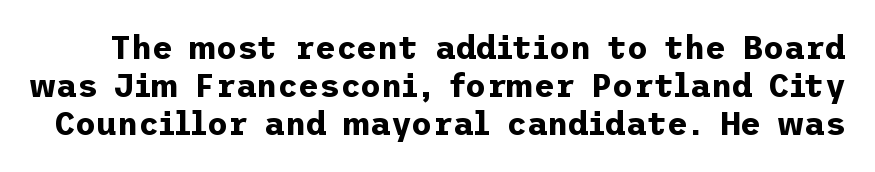
Q: Is the text bold? A: Yes.
Q: Is the text italic (slanted)? A: No, it is upright.
Q: Is the typeface a serif or a sans-serif typeface? A: Sans-serif.
Q: Is the text underlined? A: No.
Q: Is the spacing between letters normal or unusually wide? A: Normal.
Q: Width (condensed, normal, or wide)? A: Normal.
Q: Stroke contrast? A: Low.
Q: x-height? A: Medium.
